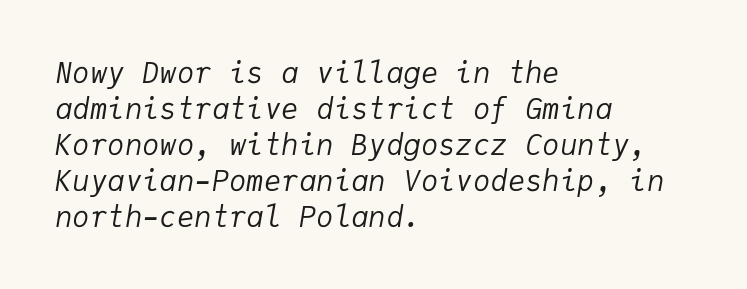
Q: Is the text bold? A: No.
Q: Is the text italic (slanted)? A: Yes, it leans right by about 9 degrees.
Q: Is the text underlined? A: No.
Q: How is the paragraph aligned? A: Left-aligned.
Q: Is the spacing between letters normal or unusually wide? A: Normal.
Q: Width (condensed, normal, or wide)? A: Normal.
Q: Stroke contrast? A: Low.
Q: x-height? A: Medium.
Q: Monospaced? A: Yes.
